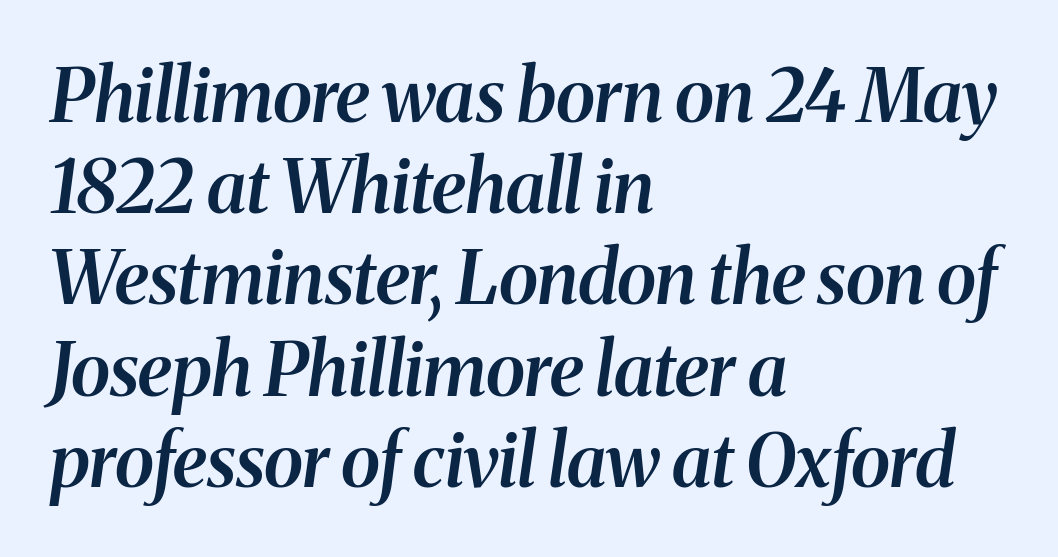
{"serif": "yes", "italic": "yes", "lean": "right", "slant_degrees": 8, "bold": "semi", "weight": "semibold", "width": "normal", "stroke_contrast": "medium", "x_height": "medium", "monospaced": "no", "underline": "no", "align": "left", "line_spacing": "normal", "line_spacing_ratio": 1.25, "letter_spacing": "normal", "letter_spacing_em": 0.0, "glyph_px": 73}
